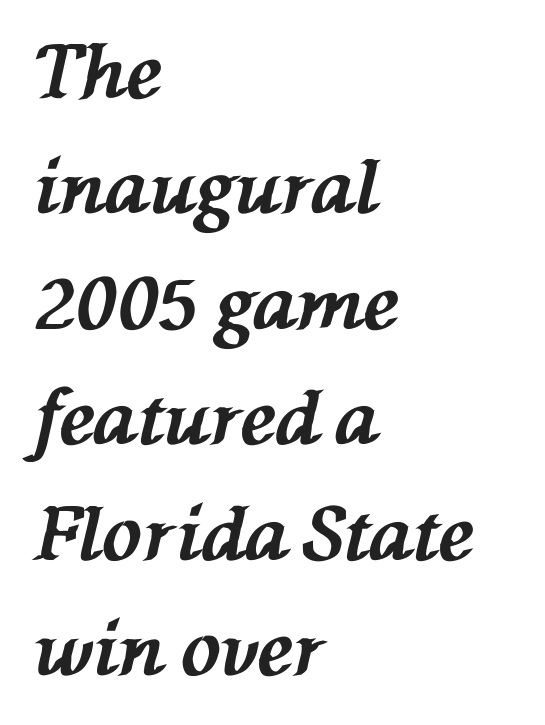
The image shows 74 px bold type, italic (leaning left); set left-aligned, normal line spacing (1.56x), normal letter spacing, not underlined; medium stroke contrast and a medium x-height.
